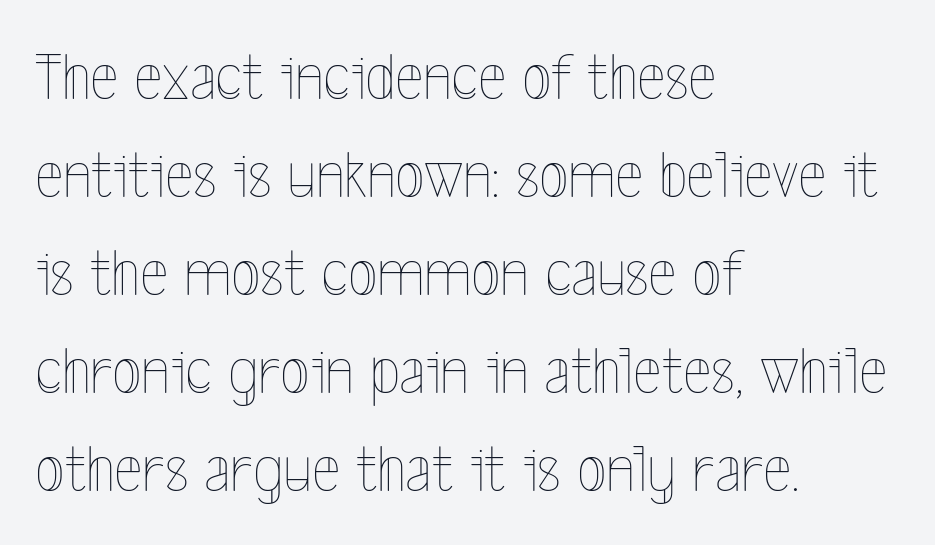
The image shows 68 px thin, condensed type, upright; set left-aligned, normal line spacing (1.44x), normal letter spacing, not underlined; a medium x-height.
